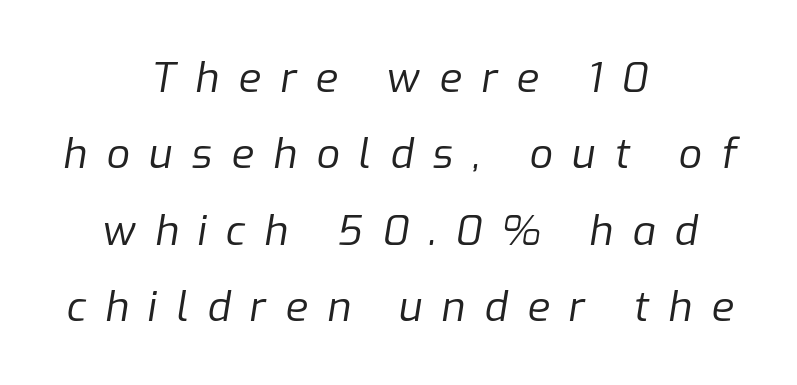
Q: Is the text bold? A: No.
Q: Is the text italic (slanted)? A: Yes, it leans right by about 9 degrees.
Q: Is the text underlined? A: No.
Q: How is the paragraph aligned? A: Centered.
Q: Is the spacing between letters normal or unusually wide? A: Unusually wide.
Q: Width (condensed, normal, or wide)? A: Normal.
Q: Stroke contrast? A: Low.
Q: x-height? A: Medium.
Q: Monospaced? A: No.
